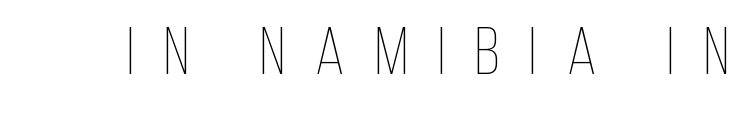
The image shows 66 px thin, condensed type, upright; set unusually wide letter spacing (+0.46 em), not underlined; low stroke contrast and a large x-height.
